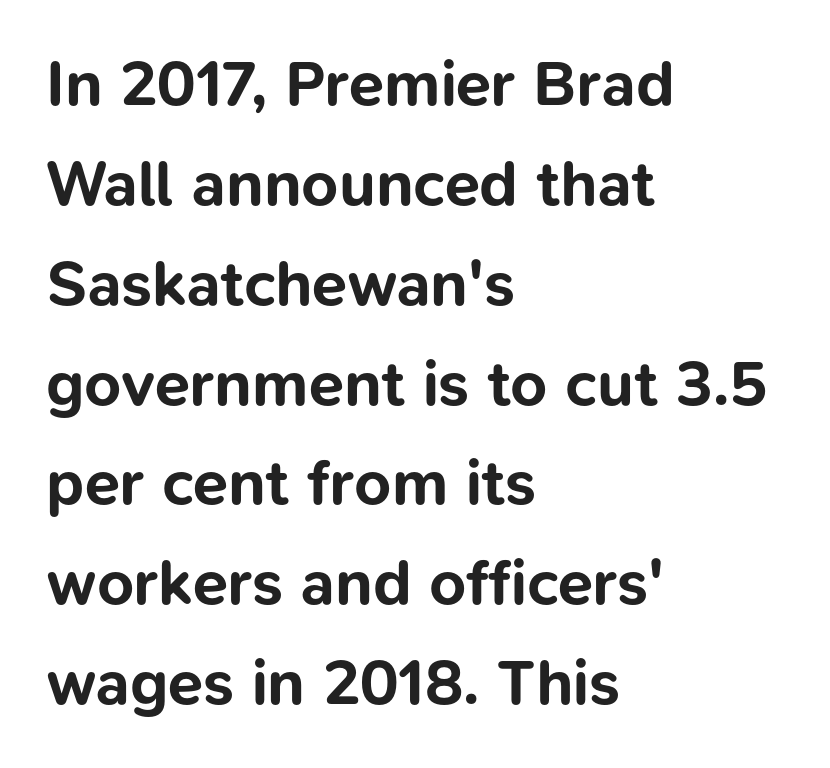
{"serif": "no", "italic": "no", "bold": "yes", "weight": "bold", "width": "normal", "stroke_contrast": "low", "x_height": "medium", "monospaced": "no", "underline": "no", "align": "left", "line_spacing": "normal", "line_spacing_ratio": 1.56, "letter_spacing": "normal", "letter_spacing_em": 0.0, "glyph_px": 64}
